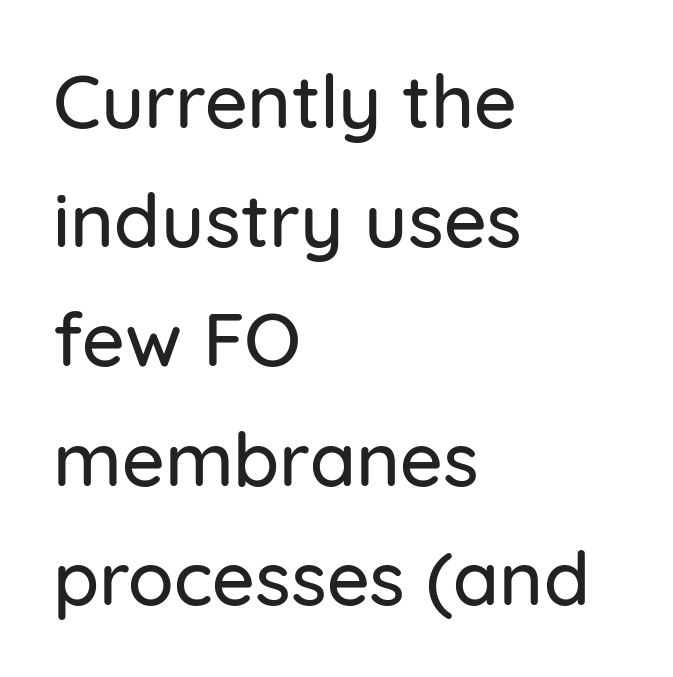
Q: Is the text italic (slanted)? A: No, it is upright.
Q: Is the typeface a serif or a sans-serif typeface? A: Sans-serif.
Q: Is the text underlined? A: No.
Q: How is the paragraph aligned? A: Left-aligned.
Q: Is the spacing between letters normal or unusually wide? A: Normal.
Q: Is the spacing between lines tight, normal or loose? A: Normal.
Q: Width (condensed, normal, or wide)? A: Normal.
Q: Stroke contrast? A: Low.
Q: x-height? A: Medium.
Q: Monospaced? A: No.
